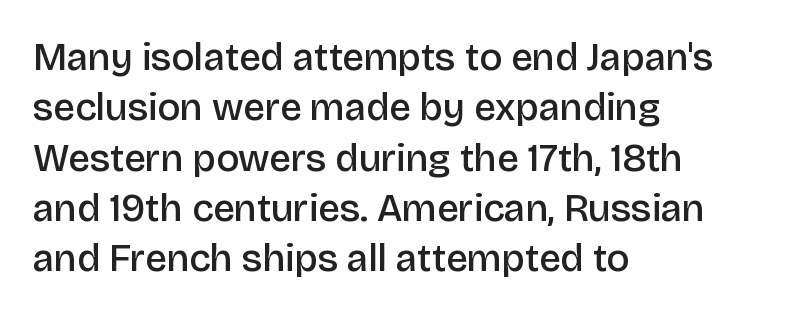
Emphasis by weight is partial: semibold. Has an underline been added? It has not. Typographically, this falls in the sans-serif category. Ascenders rise straight up at ninety degrees. Layout note: lines flush left.
